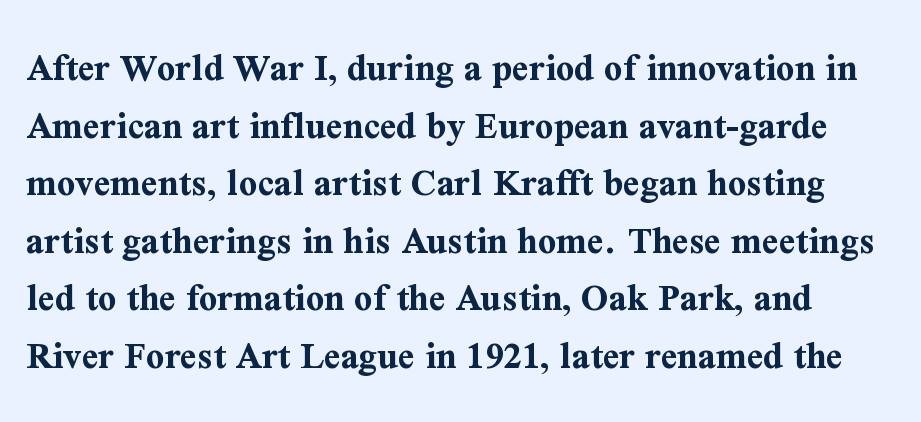
The font's upright variant was chosen for this text. The glyphs in this specimen are seriffed. Pretty heavy lettering here — definitely bold. Has an underline been added? It has not. Leading matches the norm, producing a regular column. In terms of letterspacing, this is plain default setting.
